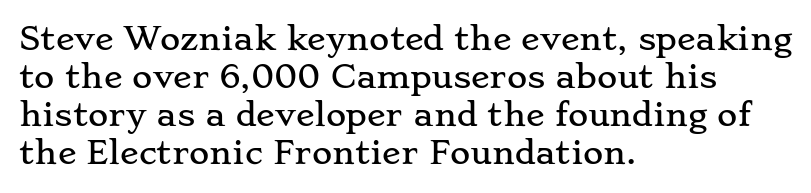
Q: Is the text italic (slanted)? A: No, it is upright.
Q: Is the typeface a serif or a sans-serif typeface? A: Serif.
Q: Is the text underlined? A: No.
Q: How is the paragraph aligned? A: Left-aligned.
Q: Is the spacing between letters normal or unusually wide? A: Normal.
Q: Width (condensed, normal, or wide)? A: Wide.
Q: Stroke contrast? A: Low.
Q: x-height? A: Small.
Q: Monospaced? A: No.
